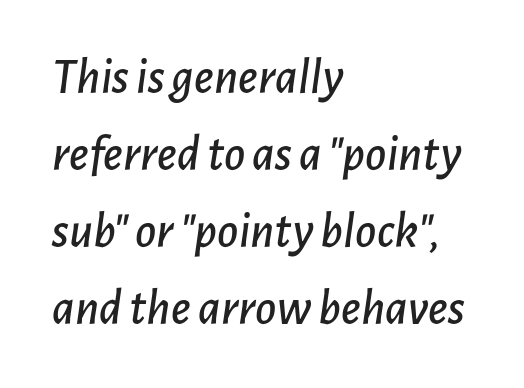
The image shows 51 px text type, italic (leaning right); set left-aligned, normal line spacing (1.51x), normal letter spacing, not underlined; low stroke contrast and a medium x-height.
